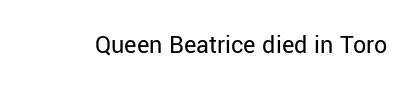
{"italic": "no", "bold": "no", "underline": "no", "letter_spacing": "normal", "letter_spacing_em": 0.0, "glyph_px": 26}
